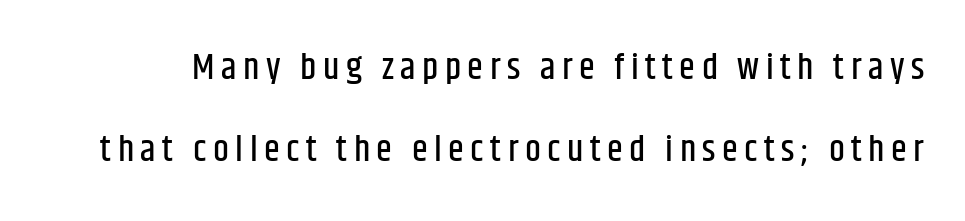
{"serif": "no", "italic": "no", "width": "condensed", "stroke_contrast": "low", "x_height": "large", "monospaced": "no", "underline": "no", "line_spacing": "loose", "line_spacing_ratio": 2.29, "glyph_px": 36}
